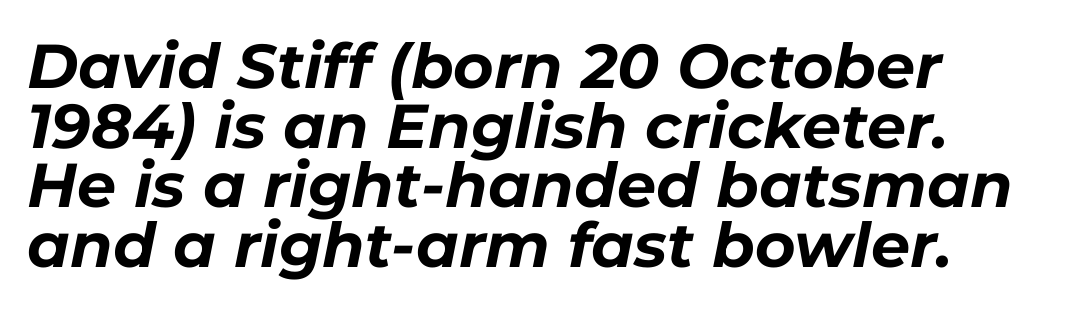
The image shows 62 px bold type, italic (leaning right); set left-aligned, tight line spacing (0.96x), normal letter spacing, not underlined; low stroke contrast and a medium x-height.
